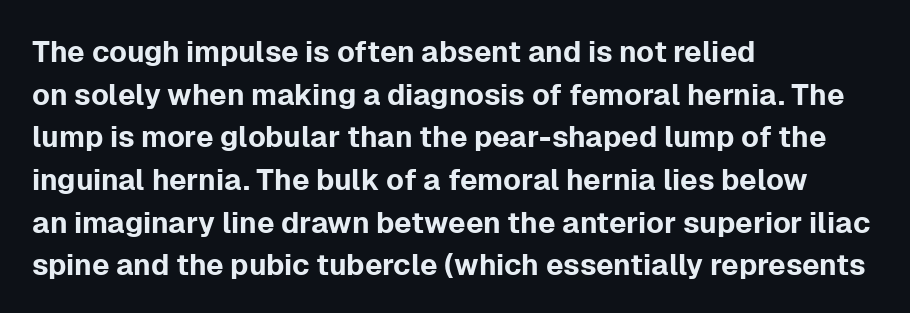
{"serif": "no", "italic": "no", "width": "normal", "stroke_contrast": "low", "x_height": "medium", "monospaced": "no", "underline": "no", "align": "left", "line_spacing": "normal", "line_spacing_ratio": 1.47, "letter_spacing": "normal", "letter_spacing_em": 0.0, "glyph_px": 29}
